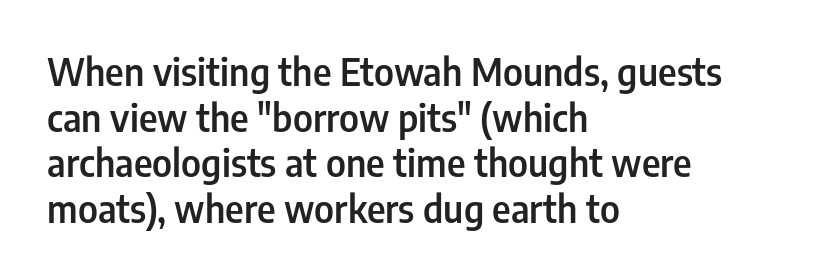
{"serif": "no", "italic": "no", "bold": "semi", "weight": "semibold", "width": "condensed", "stroke_contrast": "low", "x_height": "medium", "monospaced": "no", "underline": "no", "align": "left", "line_spacing_ratio": 1.23, "letter_spacing": "normal", "letter_spacing_em": 0.0, "glyph_px": 37}
